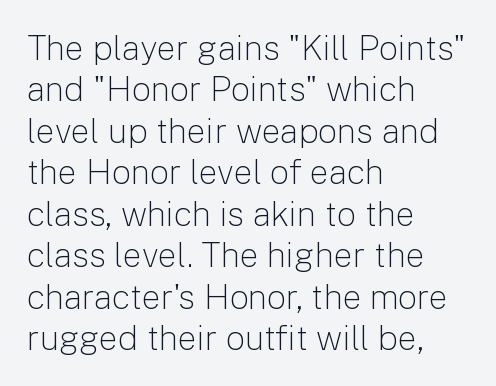
The image shows 34 px light sans-serif type, upright; set left-aligned, line spacing 1.22x, normal letter spacing, not underlined; low stroke contrast and a medium x-height.
